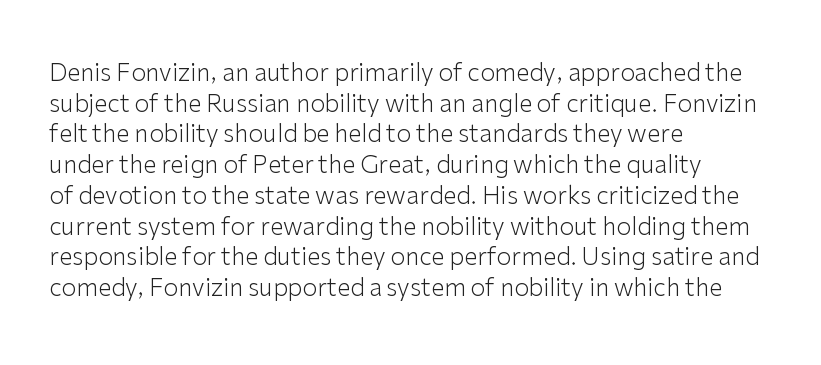
The image shows 24 px text type, upright; set left-aligned, normal line spacing (1.28x), normal letter spacing, not underlined.
